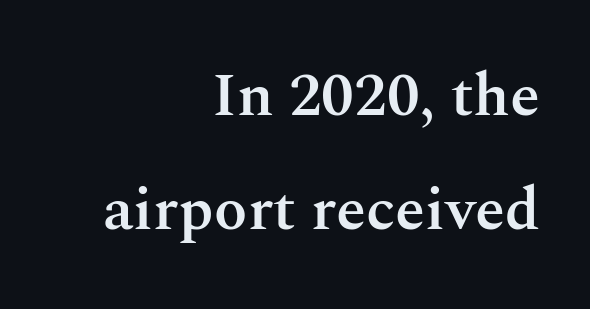
{"serif": "yes", "italic": "no", "bold": "semi", "weight": "semibold", "width": "normal", "stroke_contrast": "medium", "x_height": "medium", "monospaced": "no", "underline": "no", "align": "right", "line_spacing_ratio": 1.87, "letter_spacing": "normal", "letter_spacing_em": 0.0, "glyph_px": 61}
